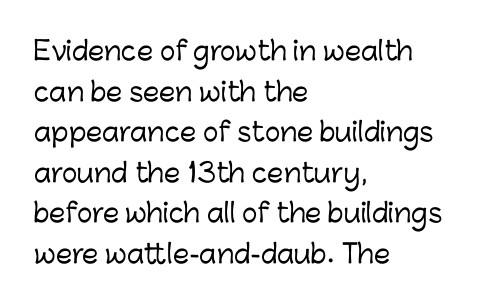
This rendering features lettering with no underline. How are the letters spaced? Ordinarily, with no added tracking. The setting favours the left margin, as ordinary paragraphs usually do. Does the lettering tilt? It doesn't — this is upright. Summary of vertical rhythm: regular, with standard interline spacing.
